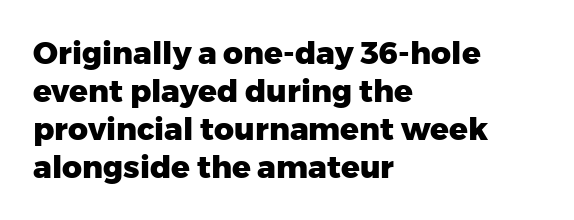
Check the space under the baseline: it is left empty. Casual observation: everything's shoved over to the left. A sans-serif font was chosen for this passage. A typesetter would call this proportional, since set widths differ per character. The face used here has the dense, thick strokes of a bold.
